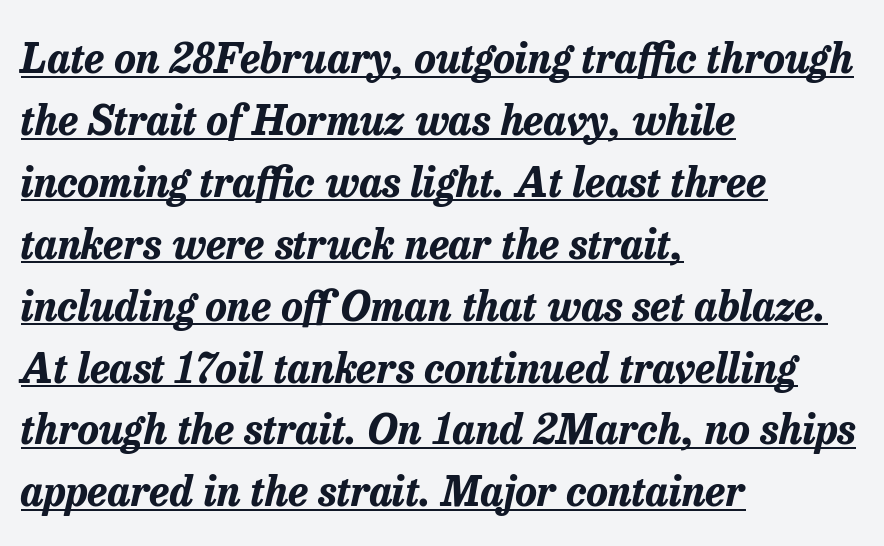
The image shows 41 px bold type, italic (leaning right); set left-aligned, normal line spacing (1.51x), normal letter spacing, underlined; low stroke contrast and a medium x-height.
